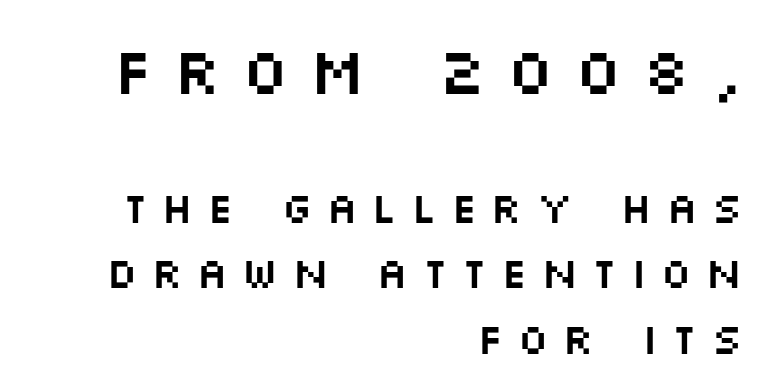
{"serif": "no", "italic": "no", "width": "wide", "stroke_contrast": "medium", "x_height": "large", "monospaced": "no", "underline": "no", "align": "right", "line_spacing": "normal", "line_spacing_ratio": 1.52, "letter_spacing": "wide", "letter_spacing_em": 0.3, "larger_block": "first", "size_ratio": 1.51, "glyph_px": 65}
